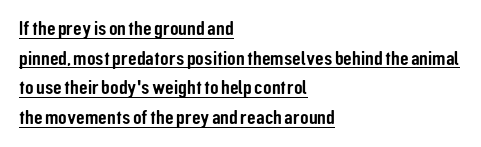
{"italic": "no", "underline": "yes", "align": "left", "line_spacing": "normal", "line_spacing_ratio": 1.48, "letter_spacing": "normal", "letter_spacing_em": 0.0, "glyph_px": 20}
